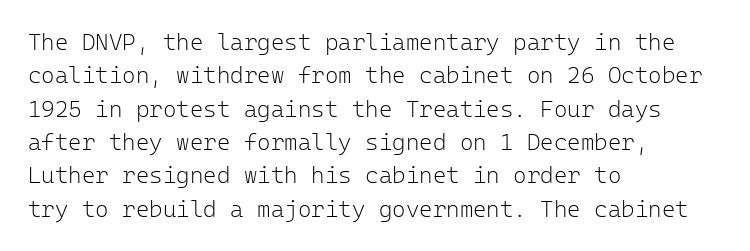
The image shows 23 px text type, upright; set left-aligned, normal line spacing (1.45x), normal letter spacing, not underlined.
